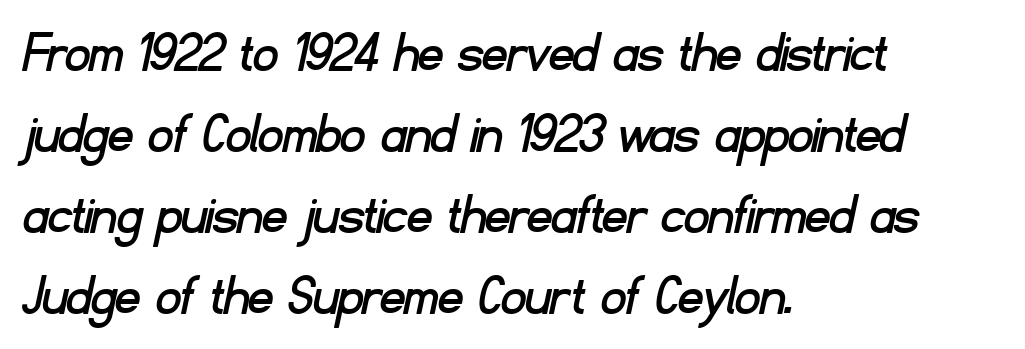
The image shows 60 px sans-serif type; set left-aligned, normal line spacing (1.35x), normal letter spacing, not underlined; low stroke contrast and a small x-height.
